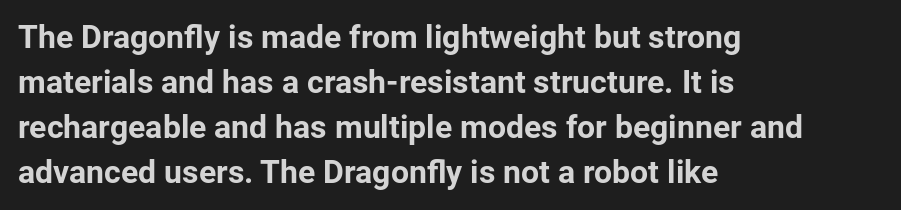
{"serif": "no", "italic": "no", "bold": "yes", "weight": "bold", "width": "normal", "stroke_contrast": "low", "x_height": "medium", "monospaced": "no", "underline": "no", "align": "left", "line_spacing": "normal", "line_spacing_ratio": 1.41, "letter_spacing": "normal", "letter_spacing_em": 0.0, "glyph_px": 32}
